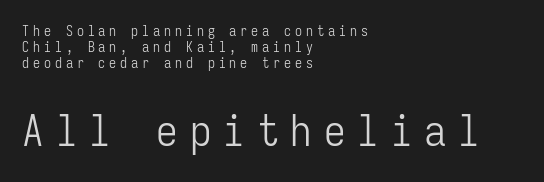
{"serif": "no", "italic": "no", "bold": "no", "weight": "light", "width": "condensed", "stroke_contrast": "low", "x_height": "medium", "monospaced": "yes", "underline": "no", "align": "left", "line_spacing": "tight", "line_spacing_ratio": 1.14, "letter_spacing": "wide", "letter_spacing_em": 0.28, "larger_block": "second", "size_ratio": 3.07, "glyph_px": 43}
